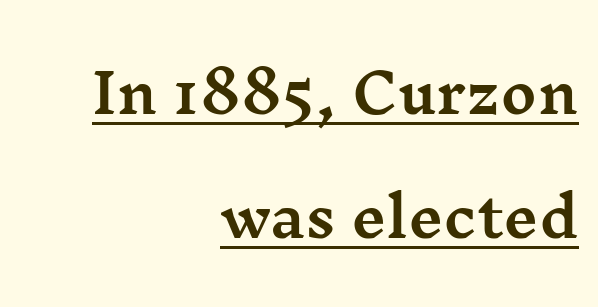
Q: Is the text italic (slanted)? A: No, it is upright.
Q: Is the typeface a serif or a sans-serif typeface? A: Serif.
Q: Is the text underlined? A: Yes.
Q: How is the paragraph aligned? A: Right-aligned.
Q: Is the spacing between letters normal or unusually wide? A: Normal.
Q: Is the spacing between lines tight, normal or loose? A: Loose.
Q: Width (condensed, normal, or wide)? A: Wide.
Q: Stroke contrast? A: Medium.
Q: x-height? A: Medium.
Q: Monospaced? A: No.
